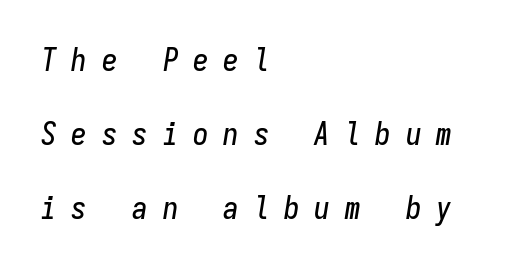
The image shows 31 px condensed type, italic (leaning right), monospaced; set left-aligned, loose line spacing (2.38x), unusually wide letter spacing (+0.48 em), not underlined; low stroke contrast and a medium x-height.
